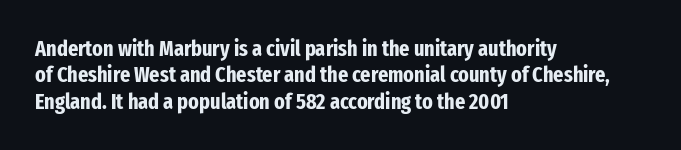
Stroke thickness is high; the sample reads as a true bold. Underline: absent. The horizontal fit of the characters is conventional and even. Do the letters lean? They stand straight. Horizontal alignment here is leftward, the default for most running prose.
